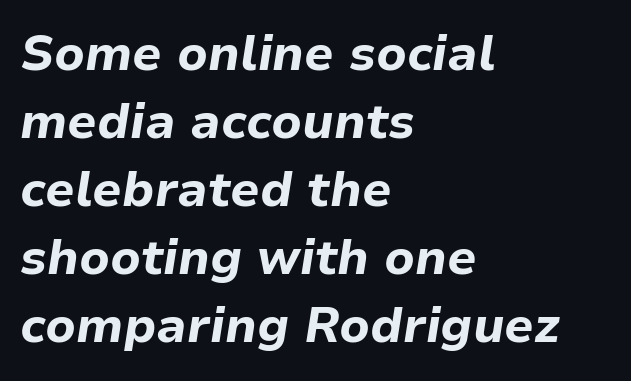
The image shows 49 px bold type, italic (leaning right); set left-aligned, normal line spacing (1.39x), normal letter spacing, not underlined; low stroke contrast and a medium x-height.
